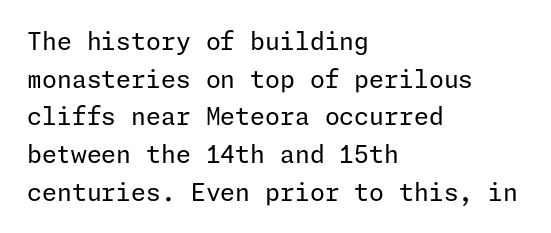
{"italic": "no", "bold": "no", "underline": "no", "align": "left", "line_spacing": "normal", "line_spacing_ratio": 1.57, "letter_spacing": "normal", "letter_spacing_em": 0.0, "glyph_px": 24}
